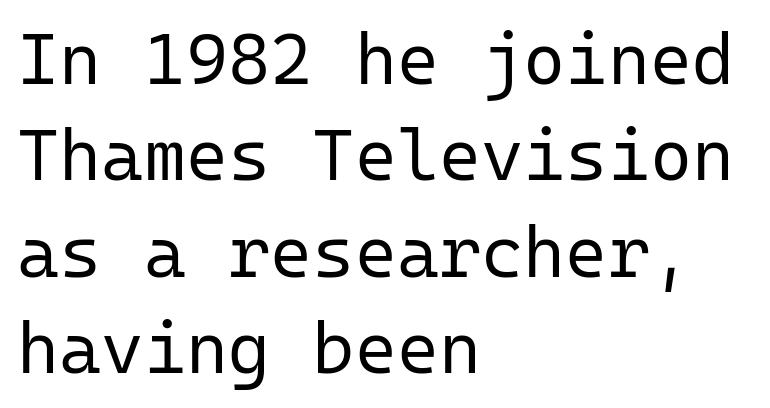
The font is comparable to plain body text, perhaps lighter. Every stem runs plumb, perpendicular to the baseline. Plain, unruled lines of type. To sum up the face: it is a sans, with no serifs. The gaps between neighbouring characters are ordinary and unremarkable. The block of text has a typical density, with ordinary space between rows.
